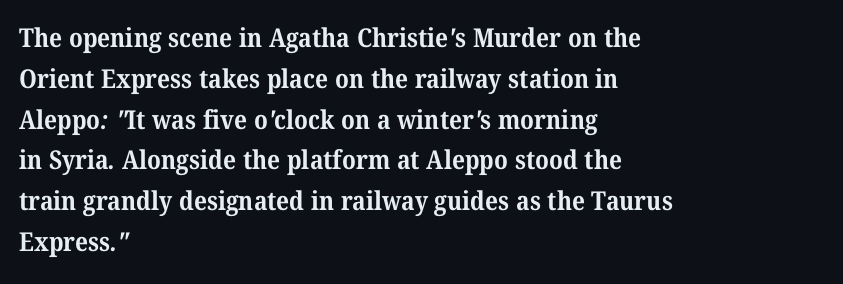
Plain, unruled lines of type. The passage shown has conventional tracking throughout. The paragraph has a hard left edge and a soft right edge. These lines sit exactly where default settings would place them. These lines carry a lot of weight — the face is fully bold.
